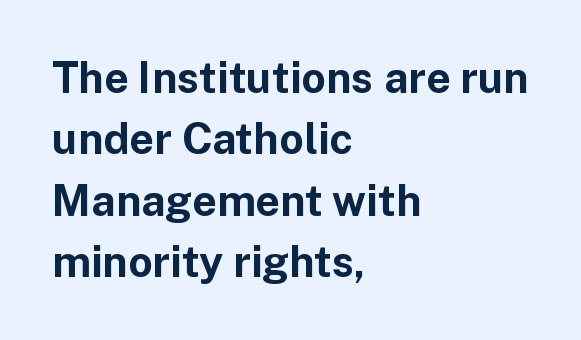
Q: Is the text bold? A: Yes.
Q: Is the text italic (slanted)? A: No, it is upright.
Q: Is the typeface a serif or a sans-serif typeface? A: Sans-serif.
Q: Is the text underlined? A: No.
Q: How is the paragraph aligned? A: Left-aligned.
Q: Is the spacing between letters normal or unusually wide? A: Normal.
Q: Is the spacing between lines tight, normal or loose? A: Normal.
Q: Width (condensed, normal, or wide)? A: Normal.
Q: Stroke contrast? A: Low.
Q: x-height? A: Medium.
Q: Monospaced? A: No.
